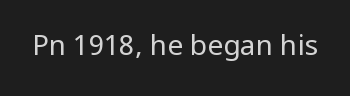
{"serif": "no", "italic": "no", "bold": "no", "weight": "regular", "width": "condensed", "stroke_contrast": "low", "x_height": "large", "monospaced": "no", "underline": "no", "letter_spacing": "normal", "letter_spacing_em": 0.0, "glyph_px": 28}
